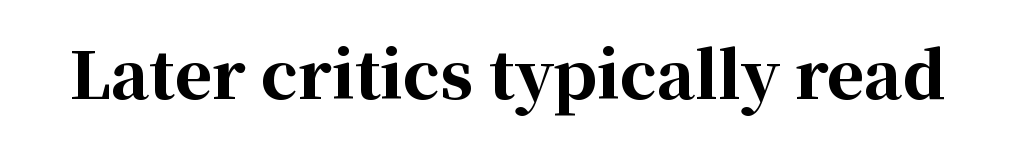
Thick stems and heavy bowls — unmistakably bold. A typesetter would mark this as roman, not italic. The letters sit at their default tracking, neither squeezed nor spread. Serif or sans? Serif — the stroke terminals have little feet.
